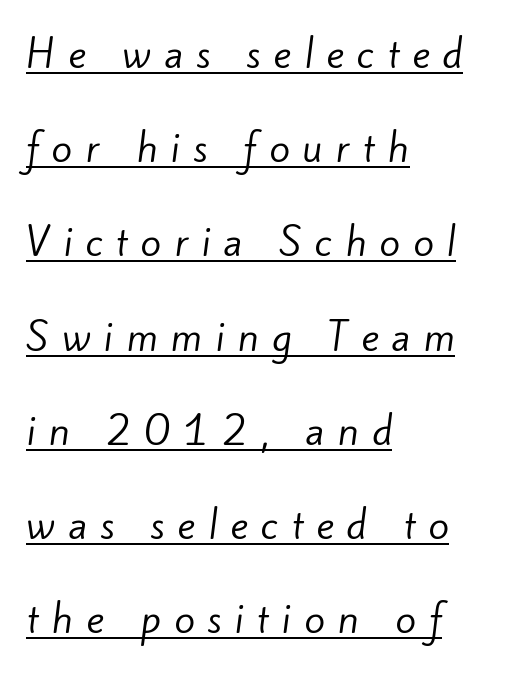
Q: Is the text bold? A: No.
Q: Is the typeface a serif or a sans-serif typeface? A: Sans-serif.
Q: Is the text underlined? A: Yes.
Q: How is the paragraph aligned? A: Left-aligned.
Q: Is the spacing between letters normal or unusually wide? A: Unusually wide.
Q: Is the spacing between lines tight, normal or loose? A: Loose.
Q: Width (condensed, normal, or wide)? A: Normal.
Q: Stroke contrast? A: Low.
Q: x-height? A: Small.
Q: Monospaced? A: No.
